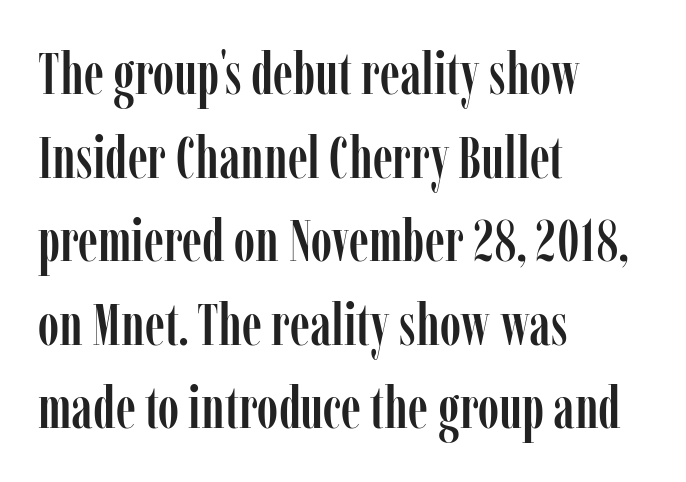
{"serif": "yes", "italic": "no", "width": "condensed", "stroke_contrast": "low", "x_height": "medium", "monospaced": "no", "underline": "no", "align": "left", "line_spacing": "normal", "line_spacing_ratio": 1.44, "letter_spacing": "normal", "letter_spacing_em": 0.0, "glyph_px": 58}
